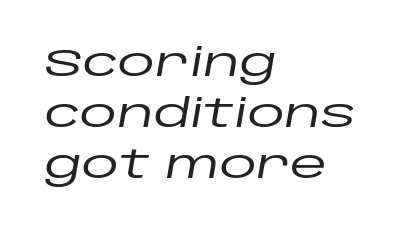
Q: Is the text italic (slanted)? A: Yes, it leans right by about 10 degrees.
Q: Is the text underlined? A: No.
Q: How is the paragraph aligned? A: Left-aligned.
Q: Is the spacing between letters normal or unusually wide? A: Normal.
Q: Is the spacing between lines tight, normal or loose? A: Normal.
Q: Width (condensed, normal, or wide)? A: Wide.
Q: Stroke contrast? A: Low.
Q: x-height? A: Large.
Q: Monospaced? A: No.
